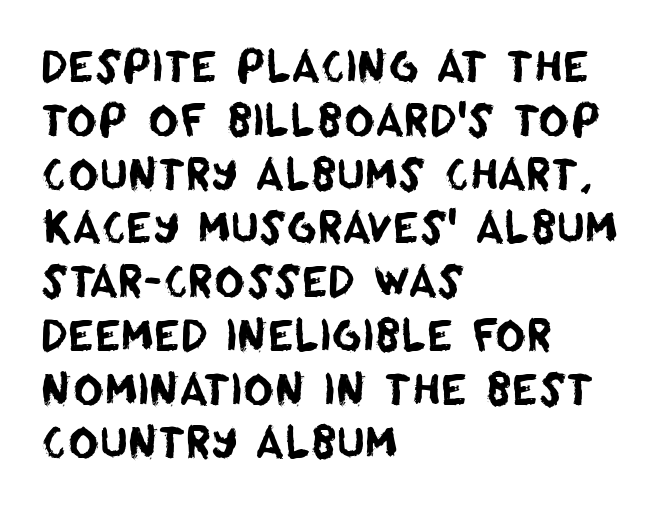
Honestly, the row spacing looks completely unremarkable. Serifs: no, the terminals of the letterforms are clean. The passage shown is typed in a proportional face where columns would drift. This sample is left-justified, so line endings fall wherever the words run out. A typesetter would call this zero additional tracking.
